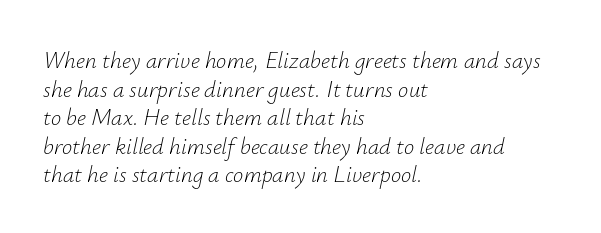
{"italic": "yes", "lean": "right", "slant_degrees": 12, "bold": "no", "underline": "no", "align": "left", "line_spacing_ratio": 1.24, "letter_spacing": "normal", "letter_spacing_em": 0.0, "glyph_px": 23}
